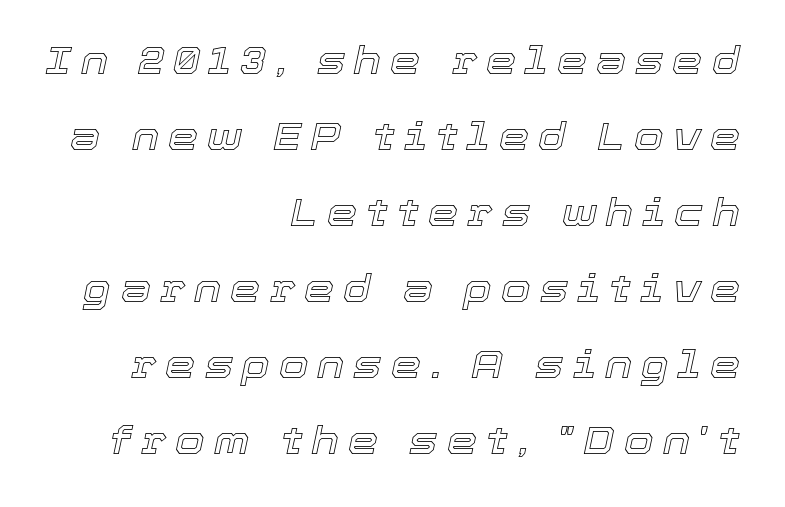
Is the letter spacing exaggerated? Yes — the characters are pushed far apart. This sample has the flowing, uneven cadence of proportional lettering. If you drew a line through each stem, it would be angled. The space beneath each line is pristine and unruled.
